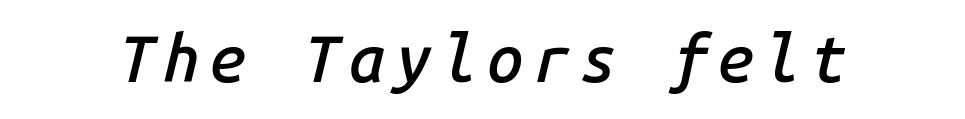
The image shows 65 px semibold type, italic (leaning right), monospaced; set not underlined; low stroke contrast and a medium x-height.
